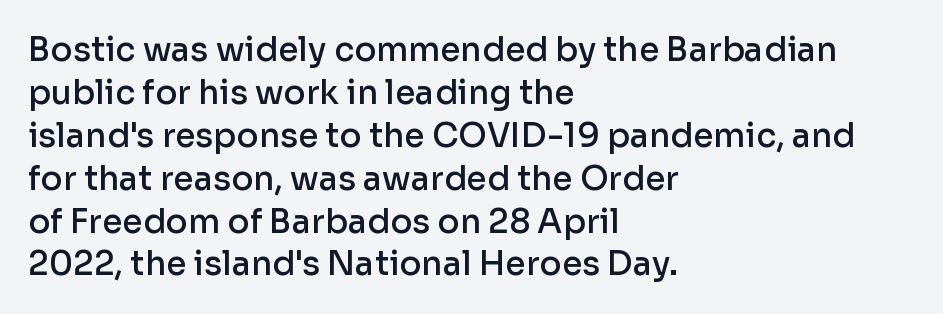
The image shows 33 px semibold sans-serif type, upright; set left-aligned, normal line spacing (1.3x), normal letter spacing, not underlined; low stroke contrast and a medium x-height.
